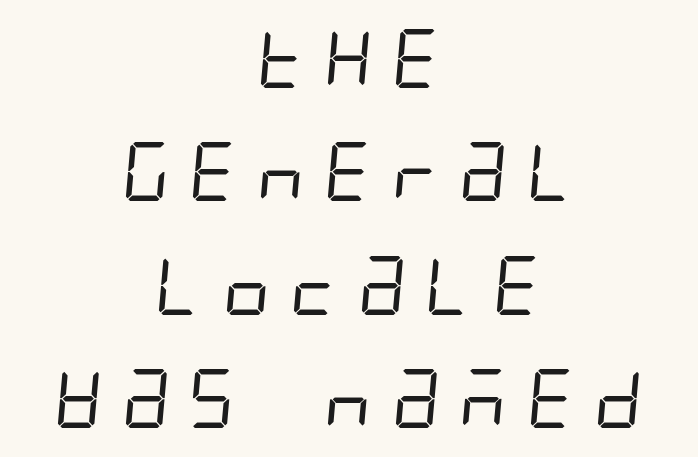
Q: Is the text bold? A: No.
Q: Is the typeface a serif or a sans-serif typeface? A: Sans-serif.
Q: Is the text underlined? A: No.
Q: How is the paragraph aligned? A: Centered.
Q: Is the spacing between letters normal or unusually wide? A: Unusually wide.
Q: Is the spacing between lines tight, normal or loose? A: Loose.
Q: Width (condensed, normal, or wide)? A: Condensed.
Q: Stroke contrast? A: Low.
Q: x-height? A: Large.
